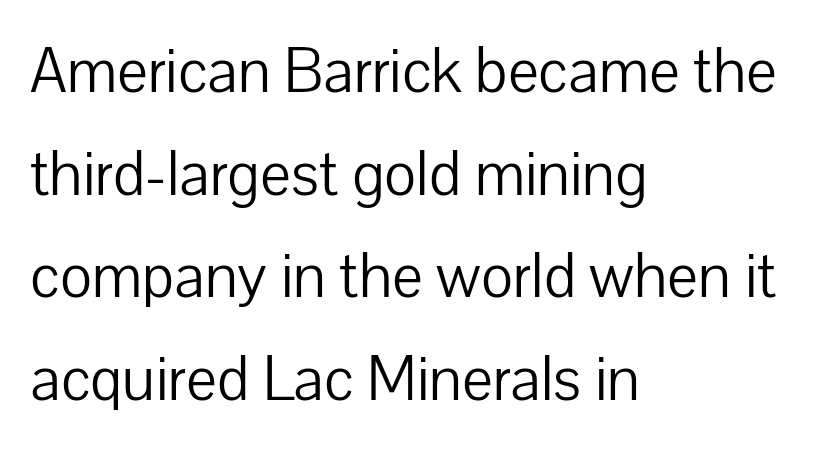
The image shows 65 px light sans-serif type, upright; set left-aligned, normal line spacing (1.58x), normal letter spacing, not underlined; low stroke contrast and a medium x-height.
